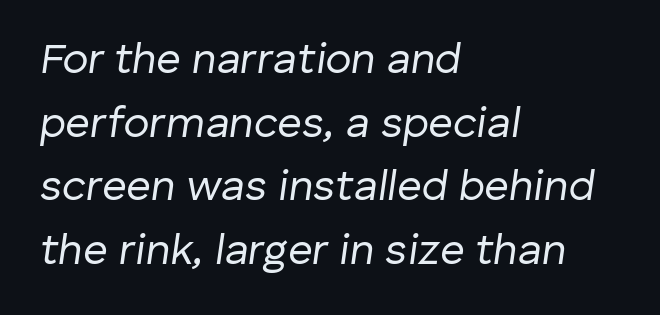
Q: Is the text bold? A: No.
Q: Is the text italic (slanted)? A: Yes, it leans right by about 8 degrees.
Q: Is the text underlined? A: No.
Q: How is the paragraph aligned? A: Left-aligned.
Q: Is the spacing between letters normal or unusually wide? A: Normal.
Q: Is the spacing between lines tight, normal or loose? A: Normal.
Q: Width (condensed, normal, or wide)? A: Normal.
Q: Stroke contrast? A: Low.
Q: x-height? A: Medium.
Q: Monospaced? A: No.
